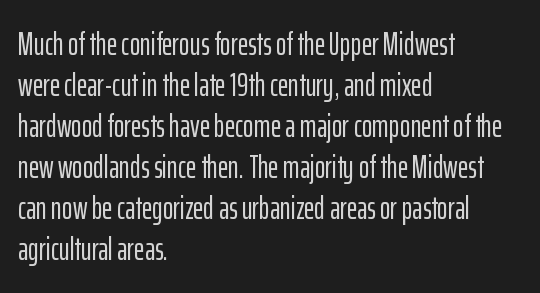
{"serif": "no", "italic": "no", "width": "condensed", "stroke_contrast": "low", "x_height": "medium", "monospaced": "no", "underline": "no", "align": "left", "line_spacing": "normal", "line_spacing_ratio": 1.28, "letter_spacing": "normal", "letter_spacing_em": 0.0, "glyph_px": 32}
